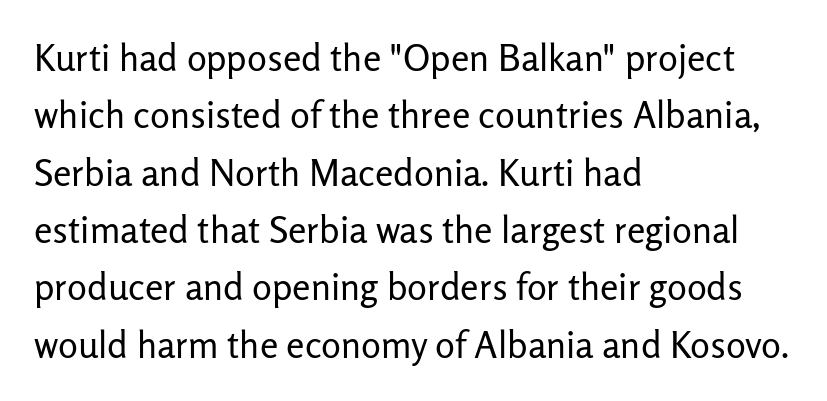
The image shows 37 px regular-weight sans-serif type, upright; set left-aligned, normal line spacing (1.55x), normal letter spacing, not underlined; low stroke contrast and a medium x-height.
